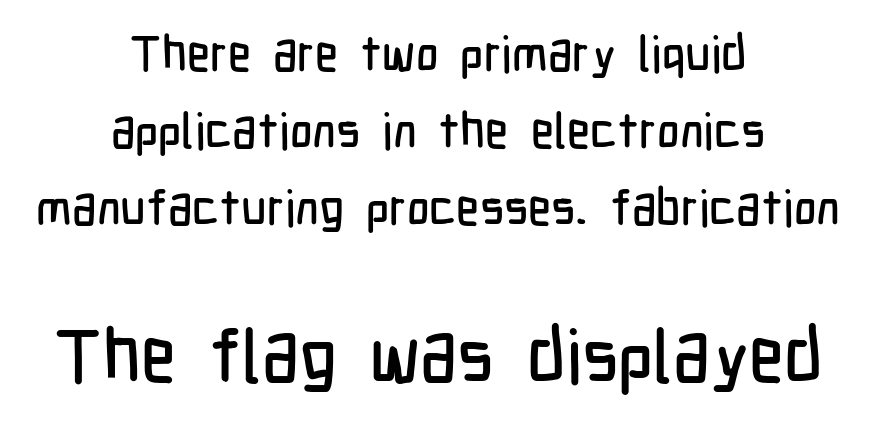
Q: Is the text italic (slanted)? A: No, it is upright.
Q: Is the typeface a serif or a sans-serif typeface? A: Sans-serif.
Q: Is the text underlined? A: No.
Q: How is the paragraph aligned? A: Centered.
Q: Is the spacing between letters normal or unusually wide? A: Normal.
Q: Is the spacing between lines tight, normal or loose? A: Normal.
Q: Which block of text is set in a larger size, the first (top) or the second (bottom)? A: The second (bottom) one.
Q: Width (condensed, normal, or wide)? A: Condensed.
Q: Stroke contrast? A: Low.
Q: x-height? A: Medium.
Q: Monospaced? A: No.
